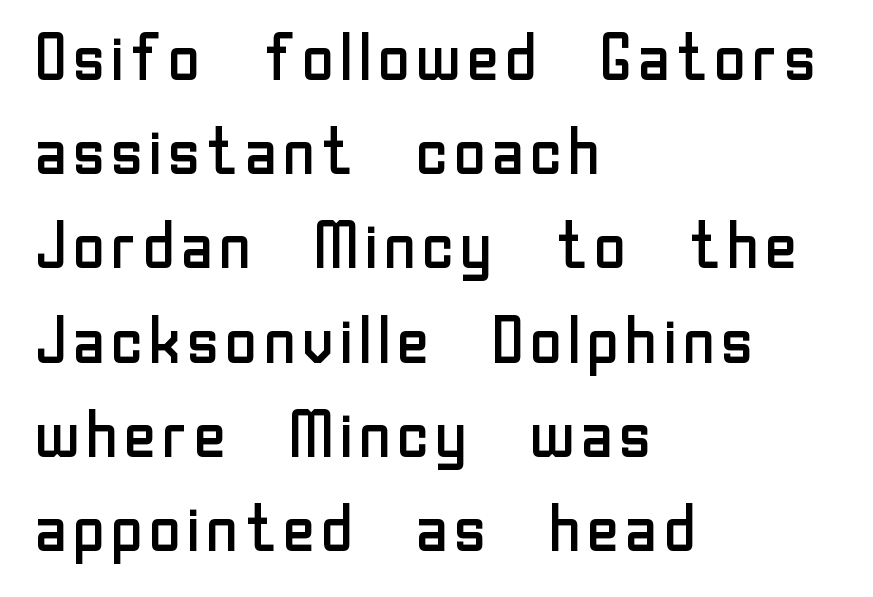
Type without underlining. Layout note: lines flush left. Notice how descenders clear the ascenders below comfortably — that's standard leading. These glyphs show unthickened strokes, regular width or finer.
